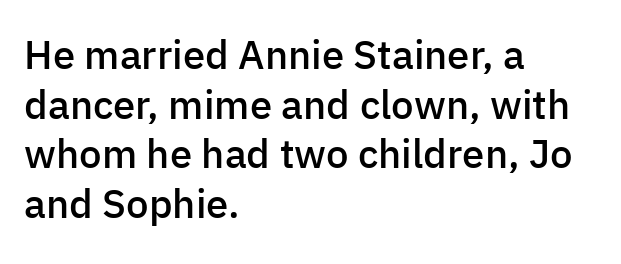
Q: Is the text bold? A: Semi-bold.
Q: Is the text italic (slanted)? A: No, it is upright.
Q: Is the typeface a serif or a sans-serif typeface? A: Sans-serif.
Q: Is the text underlined? A: No.
Q: How is the paragraph aligned? A: Left-aligned.
Q: Is the spacing between letters normal or unusually wide? A: Normal.
Q: Width (condensed, normal, or wide)? A: Normal.
Q: Stroke contrast? A: Low.
Q: x-height? A: Medium.
Q: Monospaced? A: No.
